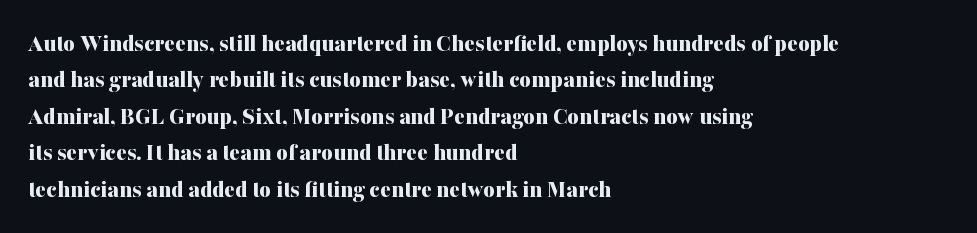
The letters are bold, with thick, heavy strokes. If you measured baseline to baseline, you'd find a middling distance. Posture: straight, roman, zero tilt. No word sits above an underline.
